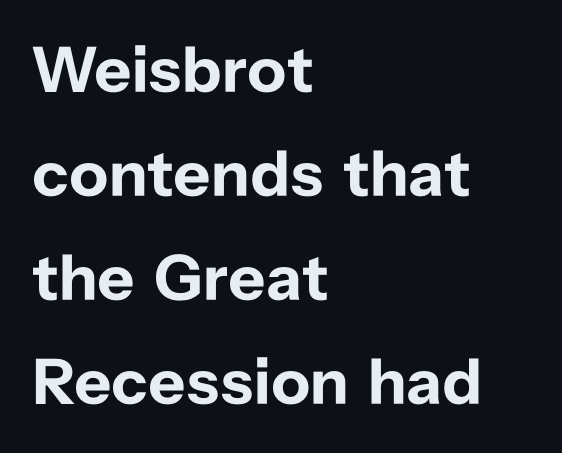
The image shows 65 px bold sans-serif type, upright; set left-aligned, normal line spacing (1.6x), normal letter spacing, not underlined; low stroke contrast and a medium x-height.
